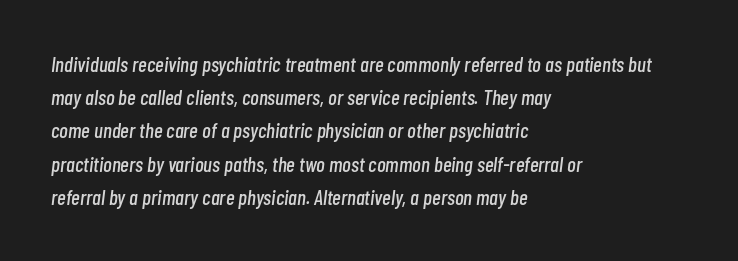
The image shows 21 px text type, italic (leaning right); set left-aligned, normal line spacing (1.58x), normal letter spacing, not underlined.
